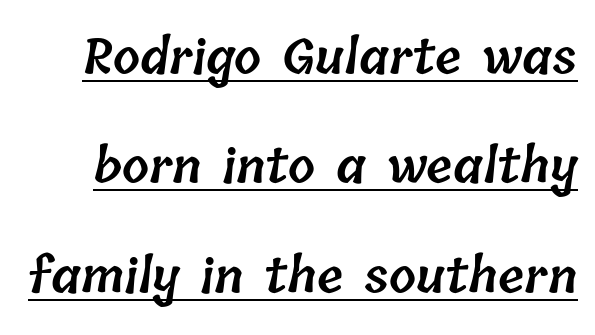
Q: Is the text bold? A: Semi-bold.
Q: Is the text underlined? A: Yes.
Q: Is the spacing between letters normal or unusually wide? A: Normal.
Q: Is the spacing between lines tight, normal or loose? A: Loose.
Q: Width (condensed, normal, or wide)? A: Normal.
Q: Stroke contrast? A: Low.
Q: x-height? A: Medium.
Q: Monospaced? A: No.
